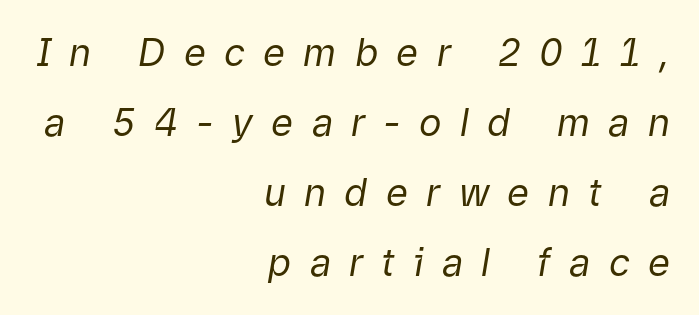
The image shows 38 px regular-weight type, italic (leaning right); set right-aligned, line spacing 1.84x, unusually wide letter spacing (+0.48 em), not underlined; low stroke contrast and a medium x-height.
